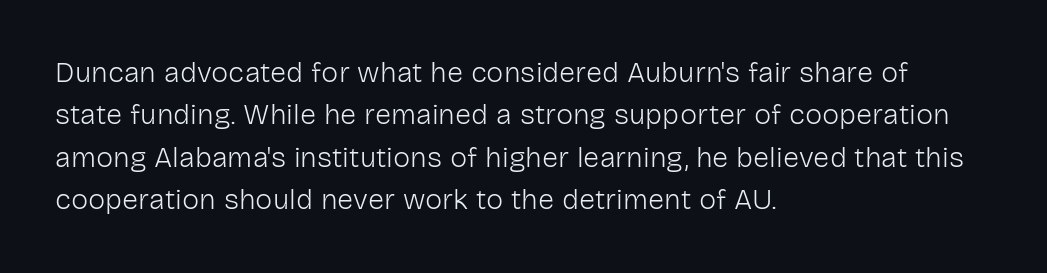
{"serif": "no", "italic": "no", "bold": "no", "weight": "light", "width": "normal", "stroke_contrast": "low", "x_height": "medium", "monospaced": "no", "underline": "no", "align": "left", "line_spacing": "normal", "line_spacing_ratio": 1.46, "letter_spacing": "normal", "letter_spacing_em": 0.0, "glyph_px": 29}
